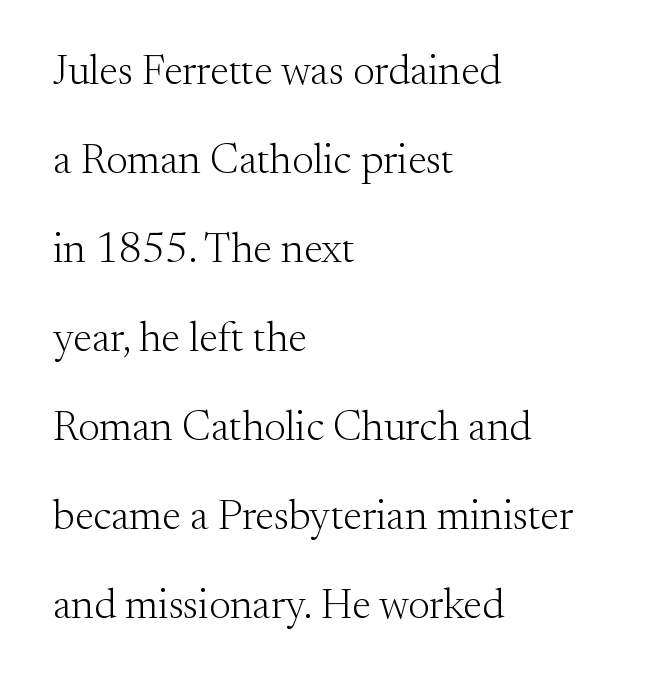
Q: Is the text bold? A: No.
Q: Is the text italic (slanted)? A: No, it is upright.
Q: Is the typeface a serif or a sans-serif typeface? A: Serif.
Q: Is the text underlined? A: No.
Q: How is the paragraph aligned? A: Left-aligned.
Q: Is the spacing between letters normal or unusually wide? A: Normal.
Q: Is the spacing between lines tight, normal or loose? A: Loose.
Q: Width (condensed, normal, or wide)? A: Normal.
Q: Stroke contrast? A: Medium.
Q: x-height? A: Small.
Q: Monospaced? A: No.
